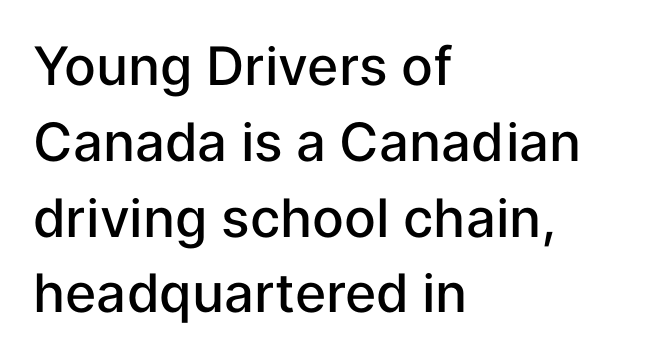
{"serif": "no", "italic": "no", "bold": "semi", "weight": "semibold", "width": "normal", "stroke_contrast": "low", "x_height": "medium", "monospaced": "no", "underline": "no", "align": "left", "line_spacing": "normal", "line_spacing_ratio": 1.43, "letter_spacing": "normal", "letter_spacing_em": 0.0, "glyph_px": 53}
